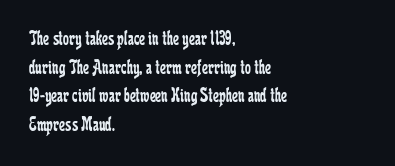
{"italic": "no", "bold": "no", "underline": "no", "align": "left", "line_spacing": "normal", "line_spacing_ratio": 1.36, "letter_spacing": "normal", "letter_spacing_em": 0.0, "glyph_px": 21}
